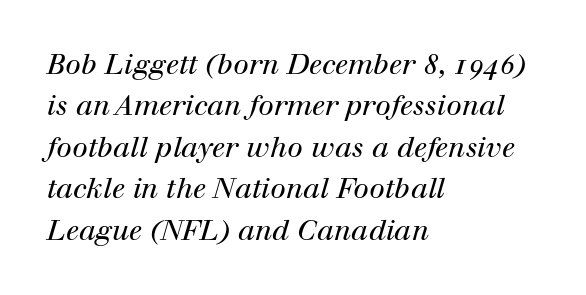
{"serif": "yes", "italic": "yes", "lean": "right", "slant_degrees": 12, "bold": "no", "weight": "regular", "width": "normal", "stroke_contrast": "high", "x_height": "medium", "monospaced": "no", "underline": "no", "align": "left", "line_spacing": "normal", "line_spacing_ratio": 1.48, "letter_spacing": "normal", "letter_spacing_em": 0.0, "glyph_px": 28}
